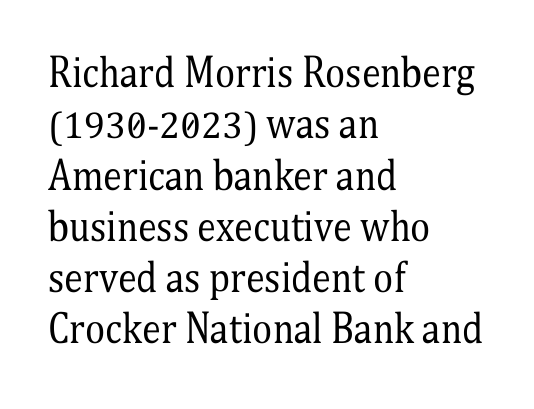
The words here are not underlined. A light-to-regular cut is what we see here. The paragraph shown leans on its left margin. Is the letter spacing exaggerated? No — it looks like the ordinary default. Leading matches the norm, producing a regular column. A roman cut, with each character standing at attention.
